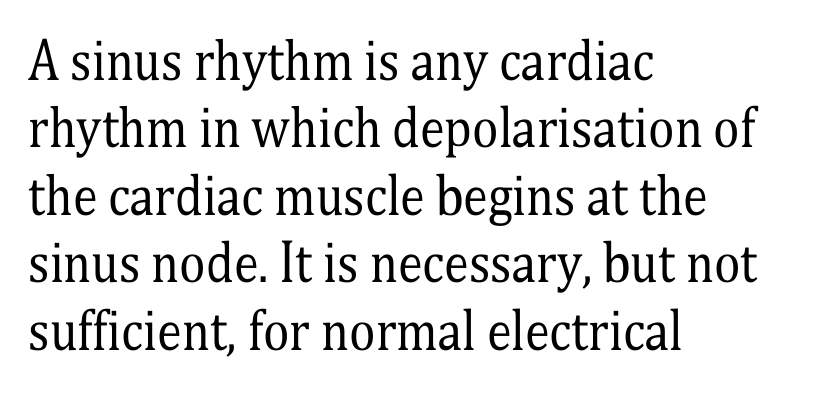
The image shows 50 px regular-weight, condensed serif type, upright; set left-aligned, normal line spacing (1.35x), normal letter spacing, not underlined; medium stroke contrast and a medium x-height.
